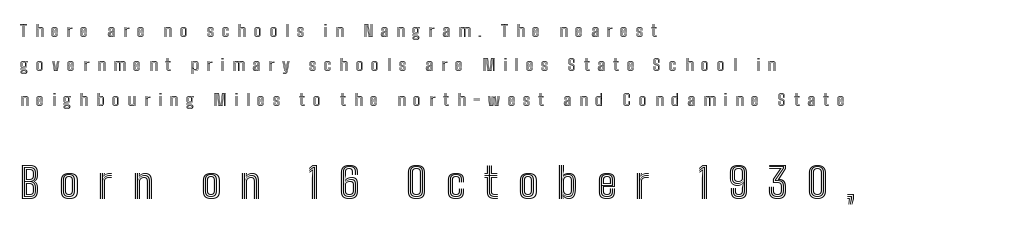
The image shows 42 px condensed type, upright; set left-aligned, loose line spacing (2.02x), unusually wide letter spacing (+0.45 em), not underlined; the second (bottom) block is 2.47x larger; a medium x-height.
